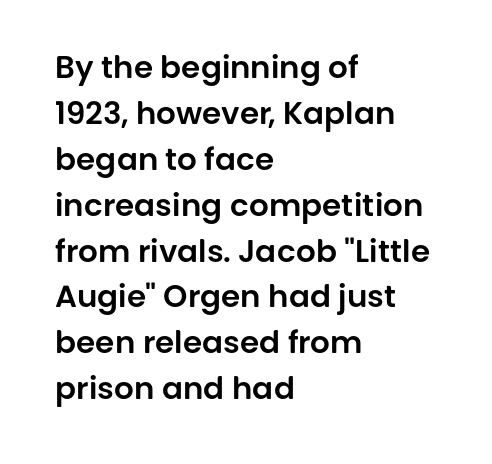
Q: Is the text italic (slanted)? A: No, it is upright.
Q: Is the typeface a serif or a sans-serif typeface? A: Sans-serif.
Q: Is the text underlined? A: No.
Q: How is the paragraph aligned? A: Left-aligned.
Q: Is the spacing between letters normal or unusually wide? A: Normal.
Q: Is the spacing between lines tight, normal or loose? A: Normal.
Q: Width (condensed, normal, or wide)? A: Normal.
Q: Stroke contrast? A: Low.
Q: x-height? A: Large.
Q: Monospaced? A: No.
